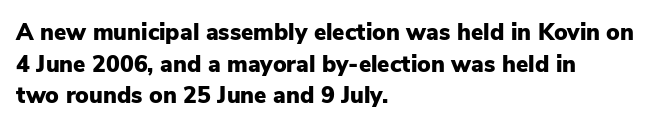
One glance says typical: line gaps are just what's usual. The letters stand upright; this is a roman face. These lines stack with their left ends in a neat column. Bold? Absolutely — the strokes are thick and heavy.
